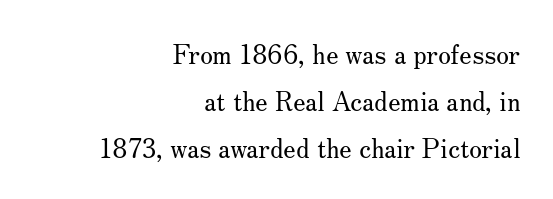
Q: Is the text bold? A: No.
Q: Is the text italic (slanted)? A: No, it is upright.
Q: Is the text underlined? A: No.
Q: How is the paragraph aligned? A: Right-aligned.
Q: Is the spacing between letters normal or unusually wide? A: Normal.
